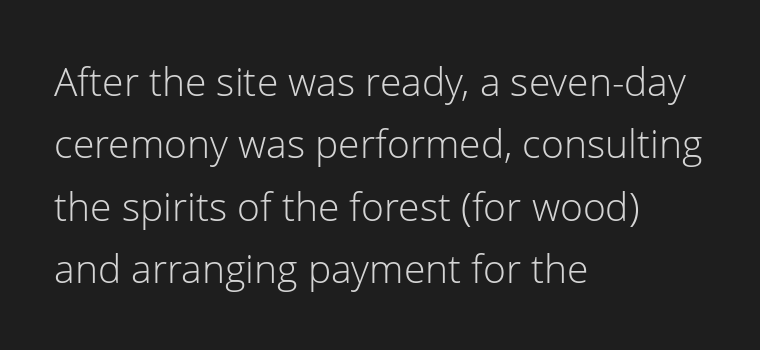
Q: Is the text bold? A: No.
Q: Is the text italic (slanted)? A: No, it is upright.
Q: Is the typeface a serif or a sans-serif typeface? A: Sans-serif.
Q: Is the text underlined? A: No.
Q: How is the paragraph aligned? A: Left-aligned.
Q: Is the spacing between letters normal or unusually wide? A: Normal.
Q: Is the spacing between lines tight, normal or loose? A: Normal.
Q: Width (condensed, normal, or wide)? A: Normal.
Q: Stroke contrast? A: Low.
Q: x-height? A: Medium.
Q: Monospaced? A: No.
